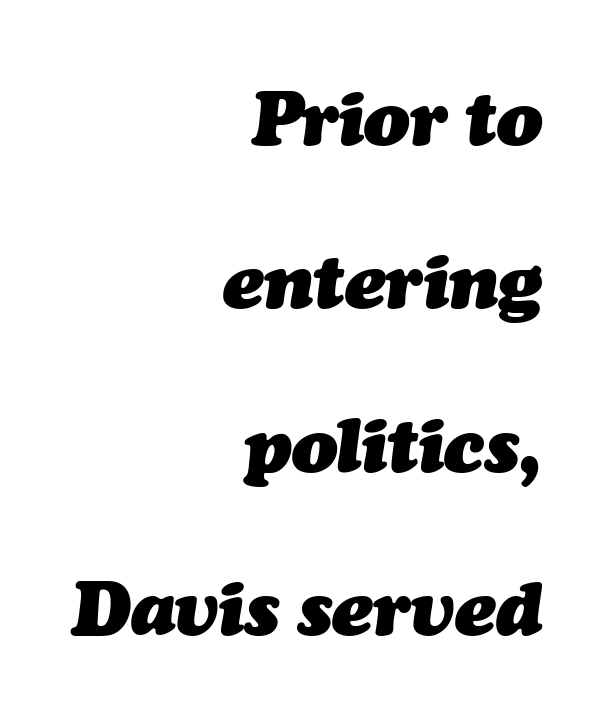
Q: Is the text bold? A: Yes.
Q: Is the text italic (slanted)? A: Yes, it leans right by about 7 degrees.
Q: Is the text underlined? A: No.
Q: How is the paragraph aligned? A: Right-aligned.
Q: Is the spacing between letters normal or unusually wide? A: Normal.
Q: Is the spacing between lines tight, normal or loose? A: Loose.
Q: Width (condensed, normal, or wide)? A: Normal.
Q: Stroke contrast? A: Medium.
Q: x-height? A: Medium.
Q: Monospaced? A: No.
